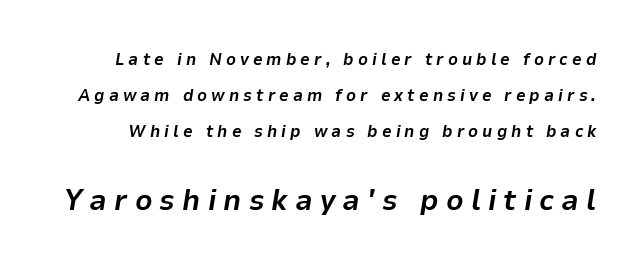
Q: Is the text bold? A: Yes.
Q: Is the text italic (slanted)? A: Yes, it leans right by about 9 degrees.
Q: Is the text underlined? A: No.
Q: Is the spacing between letters normal or unusually wide? A: Unusually wide.
Q: Is the spacing between lines tight, normal or loose? A: Loose.
Q: Which block of text is set in a larger size, the first (top) or the second (bottom)? A: The second (bottom) one.
Q: Width (condensed, normal, or wide)? A: Normal.
Q: Stroke contrast? A: Low.
Q: x-height? A: Medium.
Q: Monospaced? A: No.
